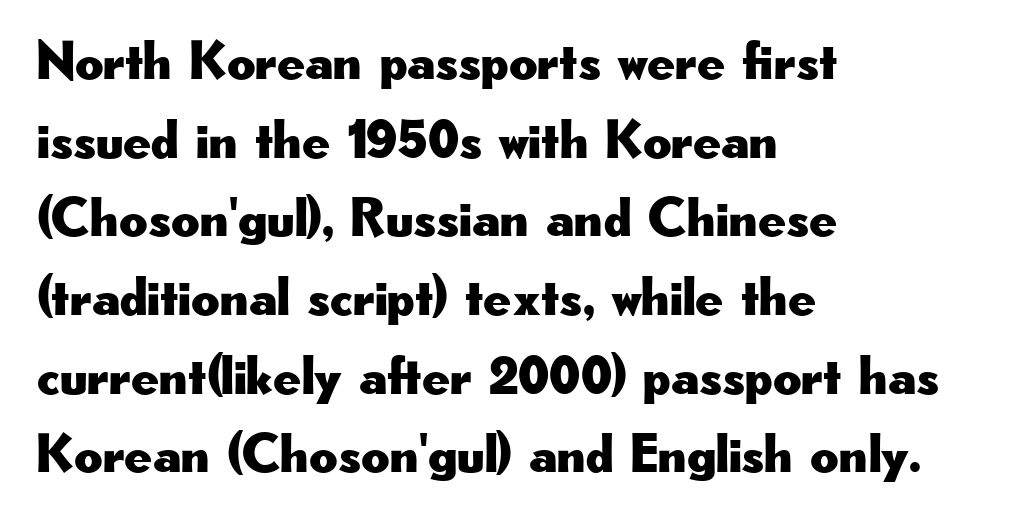
{"serif": "no", "italic": "no", "width": "wide", "stroke_contrast": "low", "x_height": "small", "monospaced": "no", "underline": "no", "align": "left", "line_spacing": "normal", "line_spacing_ratio": 1.43, "letter_spacing": "normal", "letter_spacing_em": 0.0, "glyph_px": 55}
